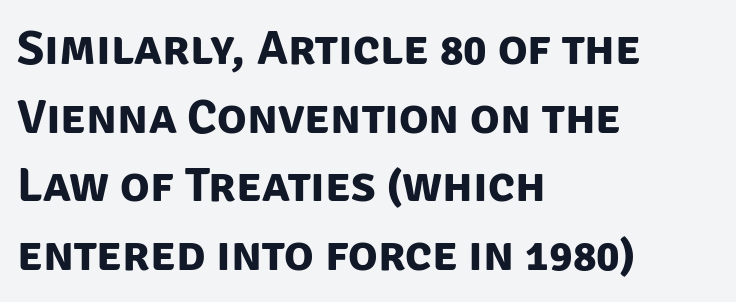
{"serif": "no", "bold": "yes", "weight": "bold", "width": "normal", "stroke_contrast": "low", "x_height": "large", "monospaced": "no", "underline": "no", "align": "left", "line_spacing": "normal", "line_spacing_ratio": 1.4, "letter_spacing": "normal", "letter_spacing_em": 0.0, "glyph_px": 49}
